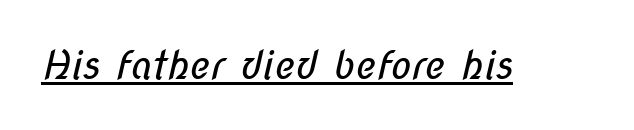
{"serif": "no", "bold": "no", "weight": "regular", "width": "condensed", "stroke_contrast": "low", "x_height": "medium", "monospaced": "no", "underline": "yes", "letter_spacing": "normal", "letter_spacing_em": 0.0, "glyph_px": 39}
